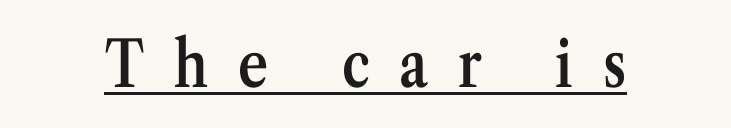
The image shows 64 px semibold, condensed serif type, upright; set unusually wide letter spacing (+0.47 em), underlined; medium stroke contrast and a medium x-height.
